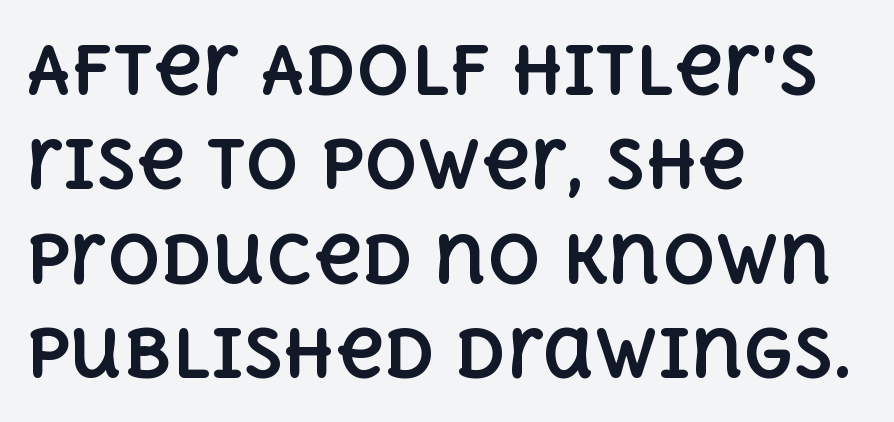
The image shows 66 px bold type, upright; set left-aligned, normal line spacing (1.43x), normal letter spacing, not underlined; a large x-height.
